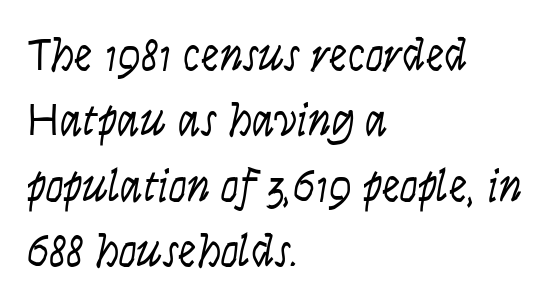
Characters follow at the spacing the type designer built in. An italicized treatment has been applied to the whole sample. Nobody drew a line under any word here. Typeset ragged right — the left edge is the straight one. Stems here are at most as thick as an everyday book face.
